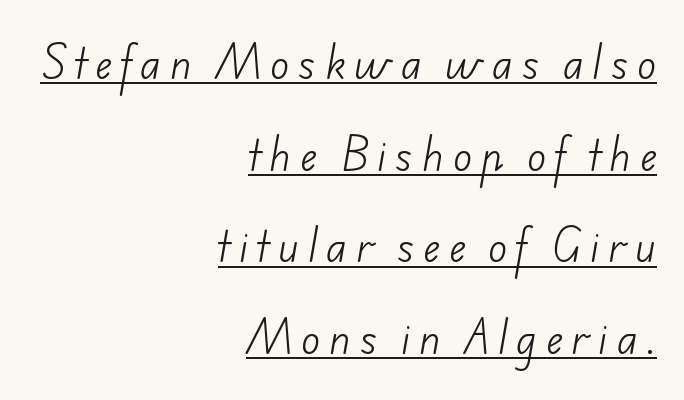
{"serif": "no", "bold": "no", "weight": "light", "width": "normal", "stroke_contrast": "low", "x_height": "small", "monospaced": "no", "underline": "yes", "align": "right", "line_spacing": "loose", "line_spacing_ratio": 2.35, "letter_spacing": "wide", "letter_spacing_em": 0.24, "glyph_px": 39}
